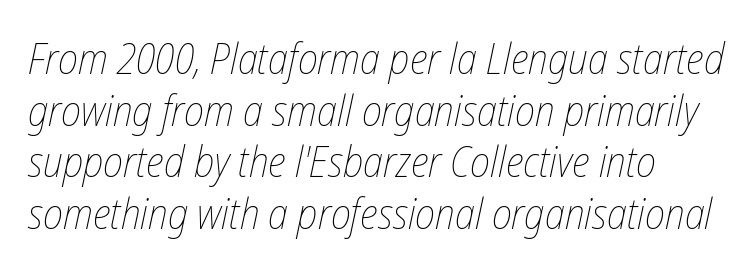
Q: Is the text bold? A: No.
Q: Is the text italic (slanted)? A: Yes, it leans right by about 12 degrees.
Q: Is the text underlined? A: No.
Q: Is the spacing between letters normal or unusually wide? A: Normal.
Q: Width (condensed, normal, or wide)? A: Condensed.
Q: Stroke contrast? A: Low.
Q: x-height? A: Medium.
Q: Monospaced? A: No.
